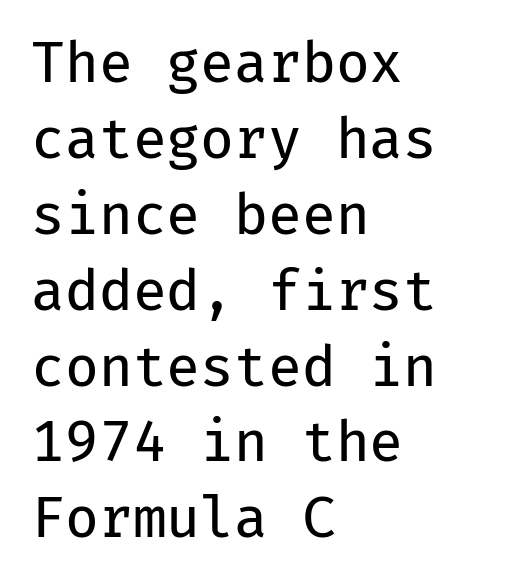
The face looks like a standard text weight, possibly lighter. No extra tracking has been applied to these lines. The letters march in equal steps, a hallmark of fixed-pitch type. The lines in this sample share a left origin and differ only in where they stop.
